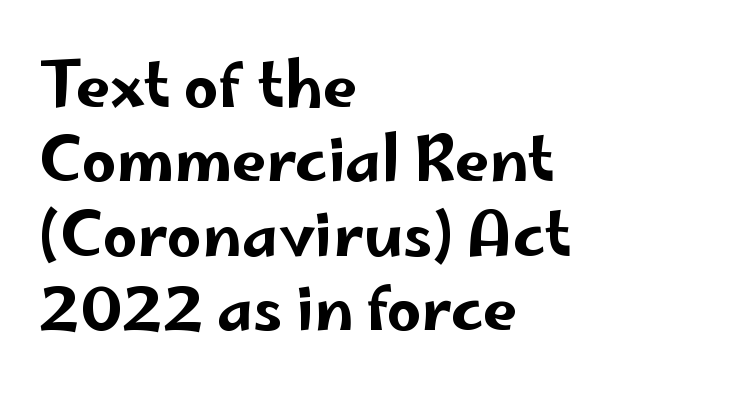
Q: Is the text italic (slanted)? A: No, it is upright.
Q: Is the typeface a serif or a sans-serif typeface? A: Sans-serif.
Q: Is the text underlined? A: No.
Q: How is the paragraph aligned? A: Left-aligned.
Q: Is the spacing between letters normal or unusually wide? A: Normal.
Q: Width (condensed, normal, or wide)? A: Wide.
Q: Stroke contrast? A: Low.
Q: x-height? A: Small.
Q: Monospaced? A: No.
